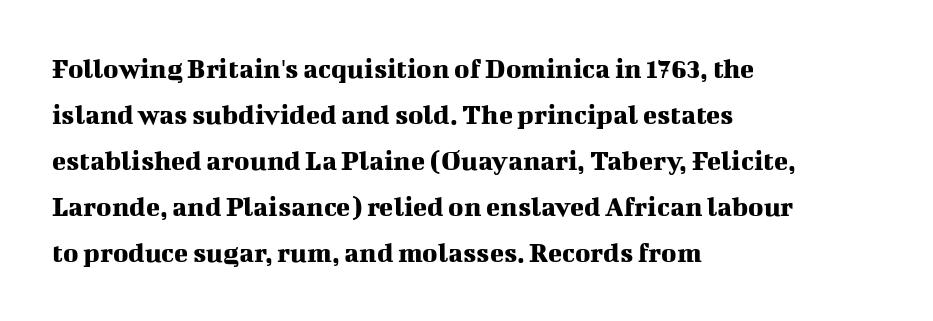
Q: Is the text italic (slanted)? A: No, it is upright.
Q: Is the typeface a serif or a sans-serif typeface? A: Serif.
Q: Is the text underlined? A: No.
Q: How is the paragraph aligned? A: Left-aligned.
Q: Is the spacing between letters normal or unusually wide? A: Normal.
Q: Is the spacing between lines tight, normal or loose? A: Normal.
Q: Width (condensed, normal, or wide)? A: Normal.
Q: Stroke contrast? A: Medium.
Q: x-height? A: Medium.
Q: Monospaced? A: No.
